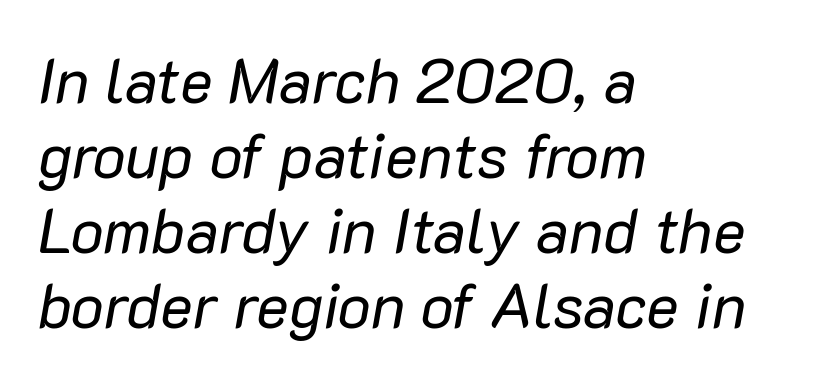
The image shows 62 px regular-weight type, italic (leaning right); set left-aligned, line spacing 1.21x, normal letter spacing, not underlined; low stroke contrast and a medium x-height.
